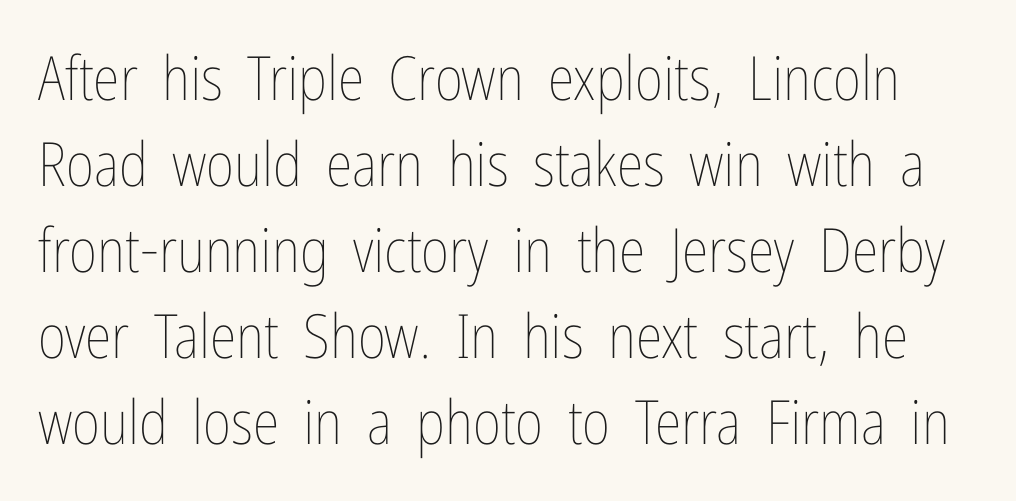
Q: Is the text bold? A: No.
Q: Is the text italic (slanted)? A: No, it is upright.
Q: Is the text underlined? A: No.
Q: Is the spacing between letters normal or unusually wide? A: Normal.
Q: Is the spacing between lines tight, normal or loose? A: Normal.
Q: Width (condensed, normal, or wide)? A: Condensed.
Q: Stroke contrast? A: Low.
Q: x-height? A: Medium.
Q: Monospaced? A: No.
